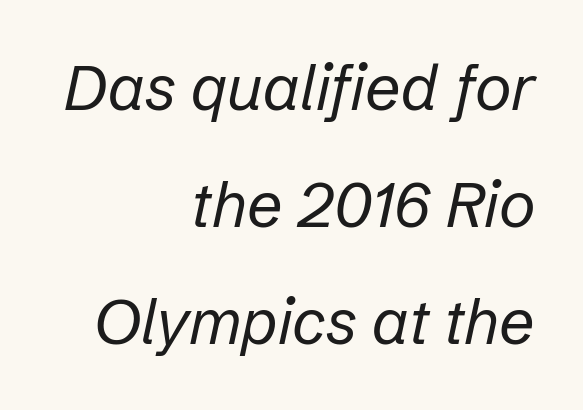
{"italic": "yes", "lean": "right", "slant_degrees": 12, "bold": "no", "weight": "regular", "width": "normal", "stroke_contrast": "low", "x_height": "medium", "monospaced": "no", "underline": "no", "align": "right", "line_spacing_ratio": 1.86, "letter_spacing": "normal", "letter_spacing_em": 0.0, "glyph_px": 63}
